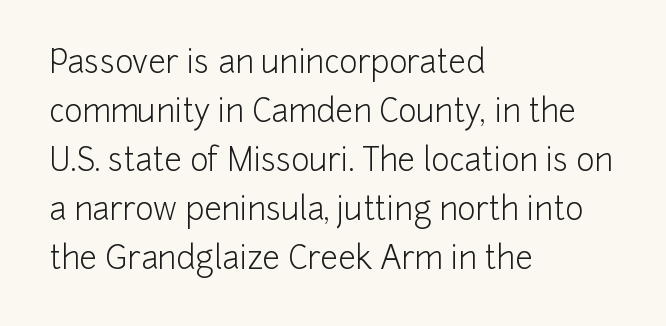
{"serif": "no", "italic": "no", "bold": "no", "weight": "light", "width": "normal", "stroke_contrast": "low", "x_height": "medium", "monospaced": "no", "underline": "no", "align": "left", "line_spacing": "normal", "line_spacing_ratio": 1.58, "letter_spacing": "normal", "letter_spacing_em": 0.0, "glyph_px": 31}
